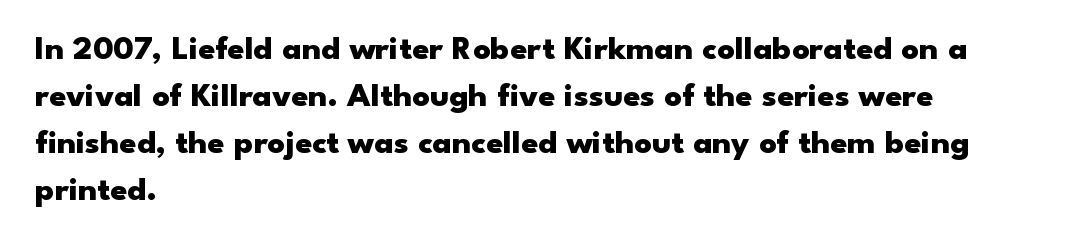
The font is running at its bold setting. This sample keeps an unexceptional amount of space between lines. Posture: upright roman. Leftover space on each line is placed entirely after the last word. Honestly, there is no underline to notice here at all.
